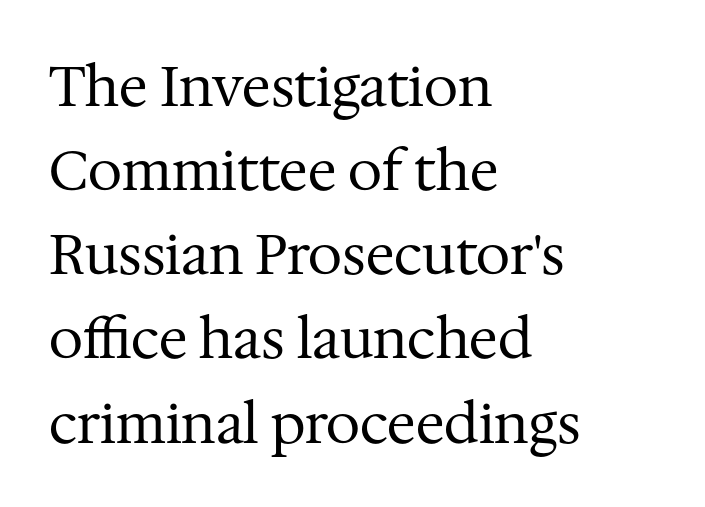
The strokes are not fattened; the text isn't bold. Regarding leading, the lines here are spaced in the standard way. Visually the block forms a straight wall on the left and a jagged coastline on the right. The letters sit at their default tracking, neither squeezed nor spread.
